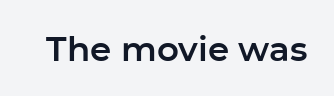
Look at the bottom of the vertical strokes: they stop flat, with no serifs. Just letters on the line, the space beneath them empty. A typesetter would call this proportional, since set widths differ per character. The lettering holds an erect, upright posture throughout. The horizontal fit of the characters is conventional and even.
